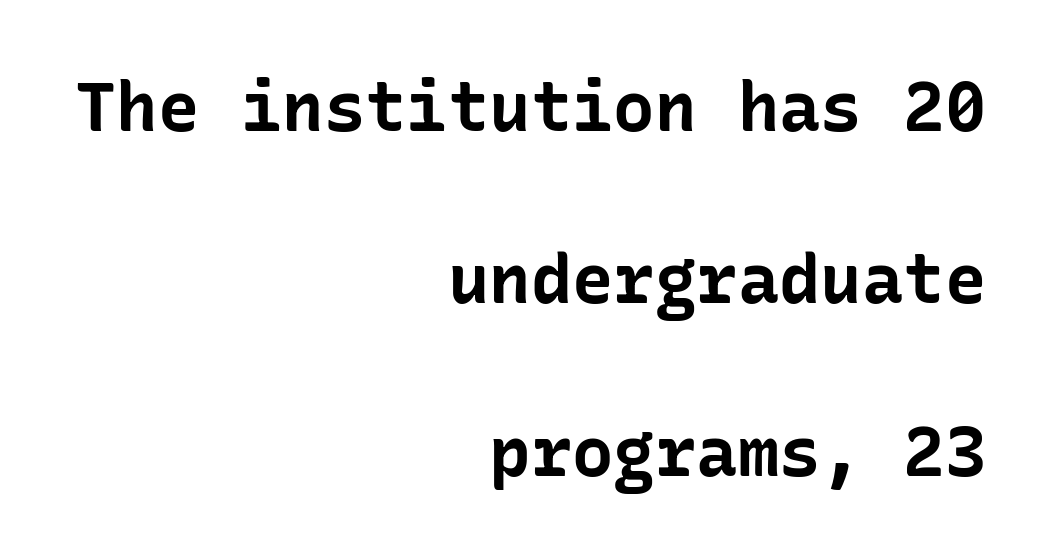
{"serif": "no", "italic": "no", "bold": "yes", "weight": "bold", "width": "normal", "stroke_contrast": "low", "x_height": "medium", "underline": "no", "align": "right", "line_spacing": "loose", "line_spacing_ratio": 2.5, "letter_spacing": "normal", "letter_spacing_em": 0.0, "glyph_px": 69}
